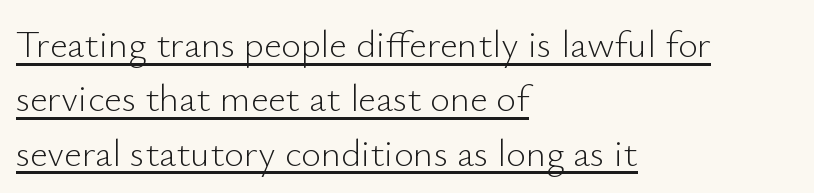
Q: Is the text bold? A: No.
Q: Is the text italic (slanted)? A: No, it is upright.
Q: Is the typeface a serif or a sans-serif typeface? A: Sans-serif.
Q: Is the text underlined? A: Yes.
Q: How is the paragraph aligned? A: Left-aligned.
Q: Is the spacing between letters normal or unusually wide? A: Normal.
Q: Is the spacing between lines tight, normal or loose? A: Normal.
Q: Width (condensed, normal, or wide)? A: Normal.
Q: Stroke contrast? A: Low.
Q: x-height? A: Small.
Q: Monospaced? A: No.
